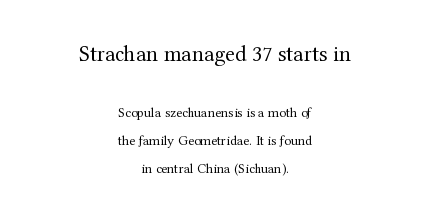
The image shows 23 px text type, upright; set centered, loose line spacing (2.0x), normal letter spacing, not underlined; the first (top) block is 1.64x larger.
